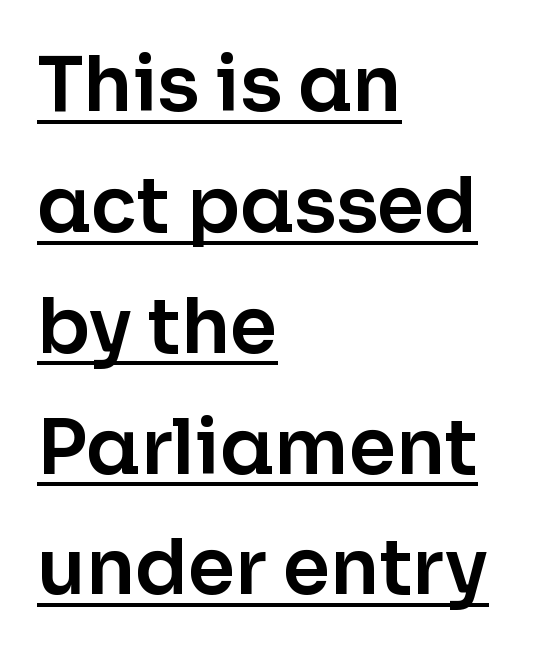
Students, observe the line beneath the letters — that is underlining. Horizontally, the lines are justified to the leading edge only. The line texture is even and compact thanks to regular tracking. What kind of face is this? One without serifs — a sans. Think of a printed novel: that variable character pitch is what you see here.
